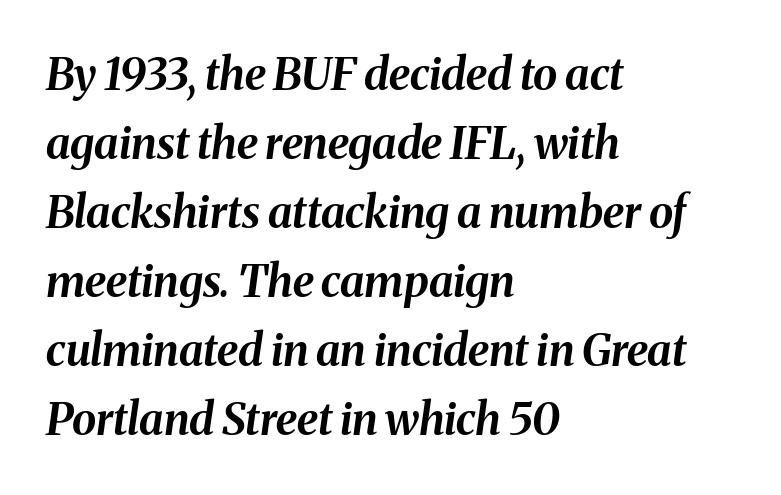
The image shows 44 px bold type, italic (leaning right); set left-aligned, normal line spacing (1.57x), normal letter spacing, not underlined; medium stroke contrast and a medium x-height.
